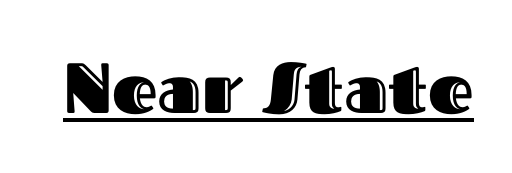
The image shows 71 px text type, upright; set normal letter spacing, underlined; a medium x-height.
